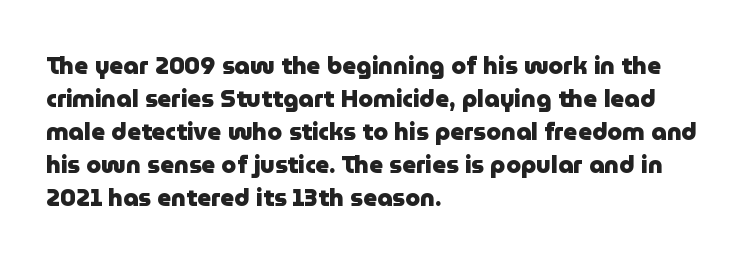
The tracking reads as untouched default to a designer's eye. Check the space under the baseline: it is left empty. The letters stand straight up with perfectly vertical stems. Each line starts at the same left margin while the right side varies. Weight check: bold — yes, fully. These lines sit exactly where default settings would place them.
